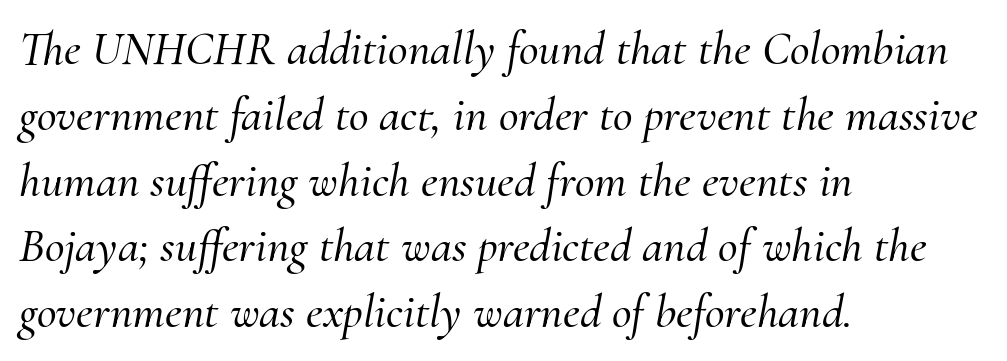
Varying glyph widths throughout — classic text-font behaviour. In terms of letterform style, serifs are clearly present. The font's italic variant was chosen for this text. Reading down the column, the eye jumps a familiar distance to each next line. The zone under the glyphs is completely vacant.
